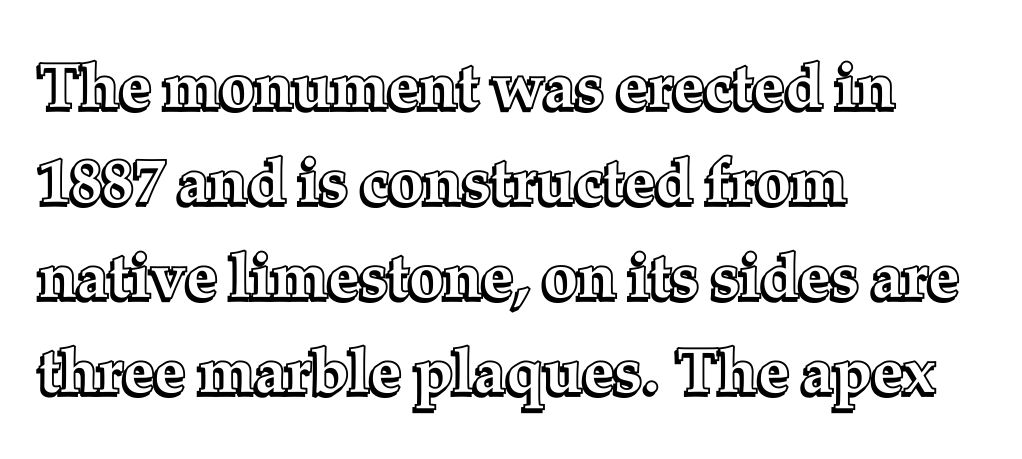
Looks like regular typesetting: each glyph gets only the width it needs. Does the copy run flush right? No — it runs flush left. Italic? Not at all — the glyphs are vertical. What's the leading like? Ordinary, nothing unusual. This sample uses plain, unmodified letter spacing.
